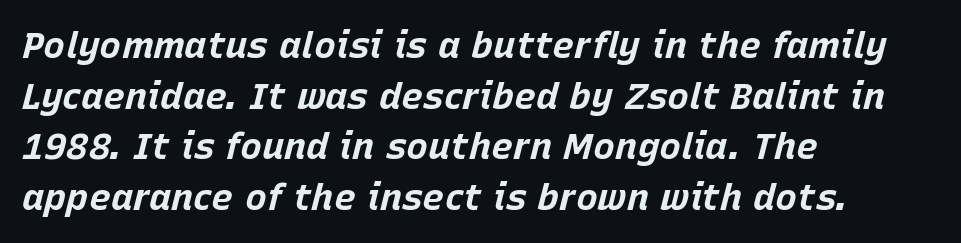
The characters look thick and weighty, a clear bold. Regular leading. These lines were composed using italics. Alignment: flush left. Glyph-to-glyph distance matches everyday printed text. Looks like regular typesetting: each glyph gets only the width it needs.
